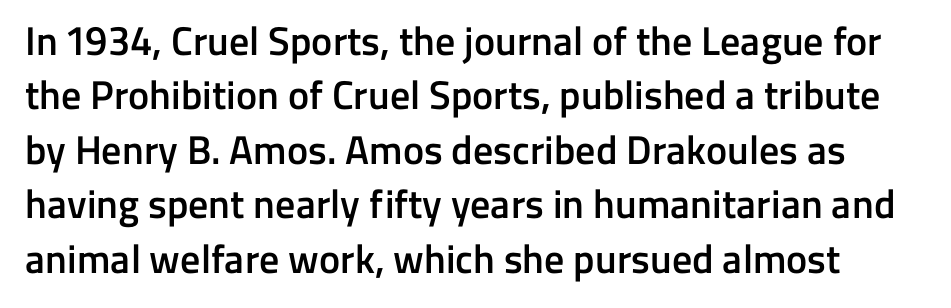
Nothing unusual about the tracking: characters are spaced as the font intends. Quick note: underline off. Posture: upright roman. Vertical spacing — default. The passage shown is typed in a proportional face where columns would drift.
